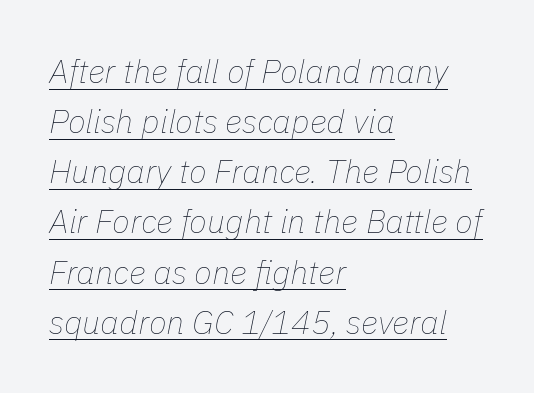
The image shows 33 px thin type, italic (leaning right); set left-aligned, normal line spacing (1.52x), normal letter spacing, underlined; low stroke contrast and a medium x-height.
